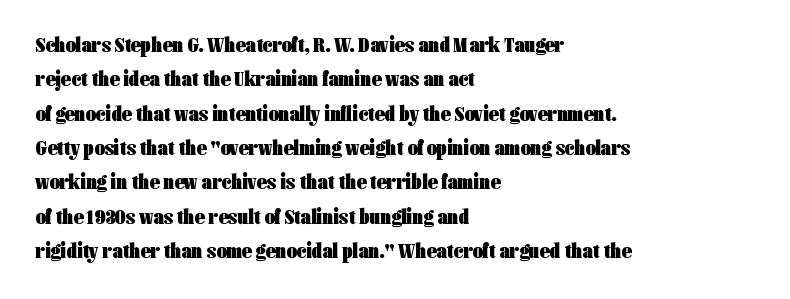
The image shows 22 px bold type, upright; set left-aligned, normal line spacing (1.56x), normal letter spacing, not underlined.
